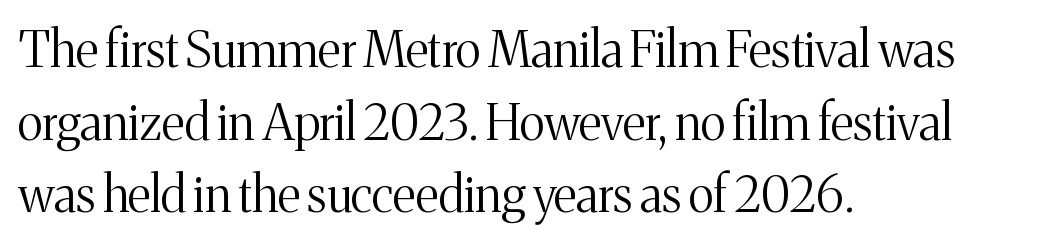
Q: Is the text bold? A: No.
Q: Is the text italic (slanted)? A: No, it is upright.
Q: Is the typeface a serif or a sans-serif typeface? A: Serif.
Q: Is the text underlined? A: No.
Q: How is the paragraph aligned? A: Left-aligned.
Q: Is the spacing between letters normal or unusually wide? A: Normal.
Q: Is the spacing between lines tight, normal or loose? A: Normal.
Q: Width (condensed, normal, or wide)? A: Normal.
Q: Stroke contrast? A: Medium.
Q: x-height? A: Medium.
Q: Monospaced? A: No.
